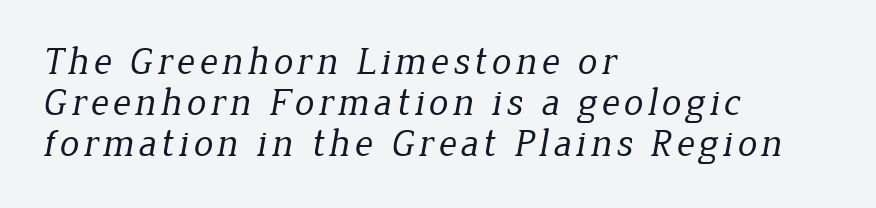
{"serif": "yes", "bold": "no", "weight": "regular", "width": "normal", "stroke_contrast": "low", "x_height": "medium", "monospaced": "no", "underline": "no", "align": "left", "line_spacing": "tight", "line_spacing_ratio": 1.05, "glyph_px": 39}
